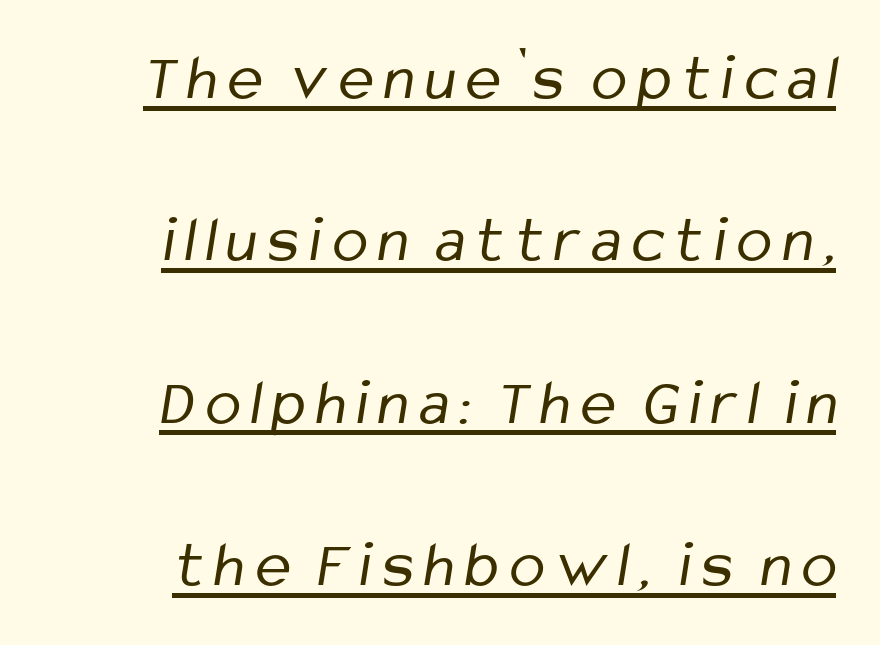
This sample trades compactness for vertical openness between lines. Character widths vary here, with narrow letters taking less room than wide ones. What kind of face is this? One without serifs — a sans. Every word sits above its own underline.
